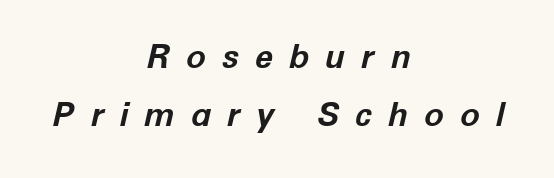
The tracking jumps out immediately: characters are airy and widely separated. Do the characters align in a grid? No, the font is proportional. The strip under each line holds only bare page. Emphasis-style slanted type is in use. The paragraph shown floats in the horizontal middle.
